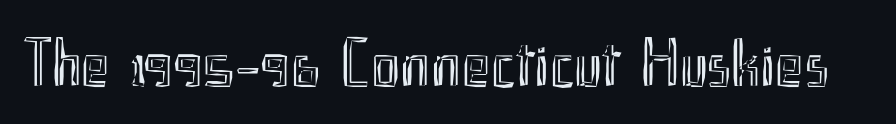
The image shows 68 px condensed type, upright; set normal letter spacing, not underlined; a small x-height.
